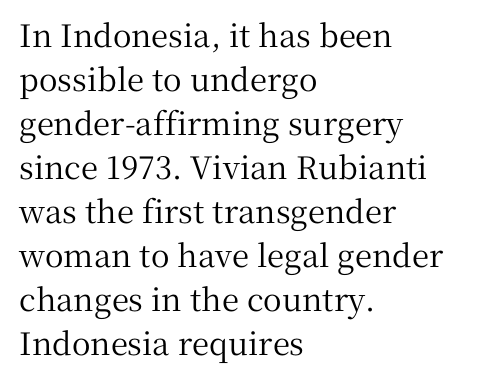
The image shows 31 px serif type, upright; set left-aligned, normal line spacing (1.42x), normal letter spacing, not underlined; medium stroke contrast and a medium x-height.
